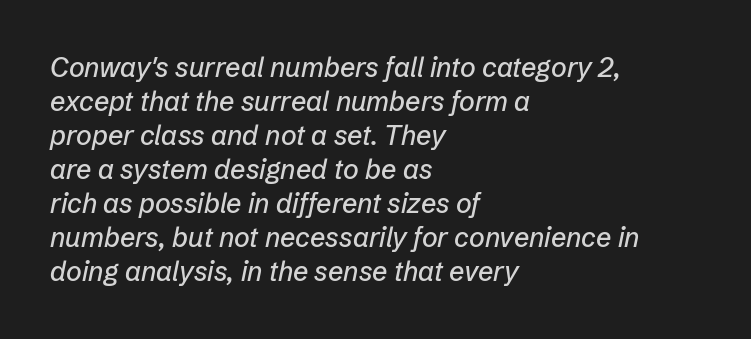
The image shows 27 px text type, italic (leaning right); set left-aligned, normal line spacing (1.26x), normal letter spacing, not underlined.
